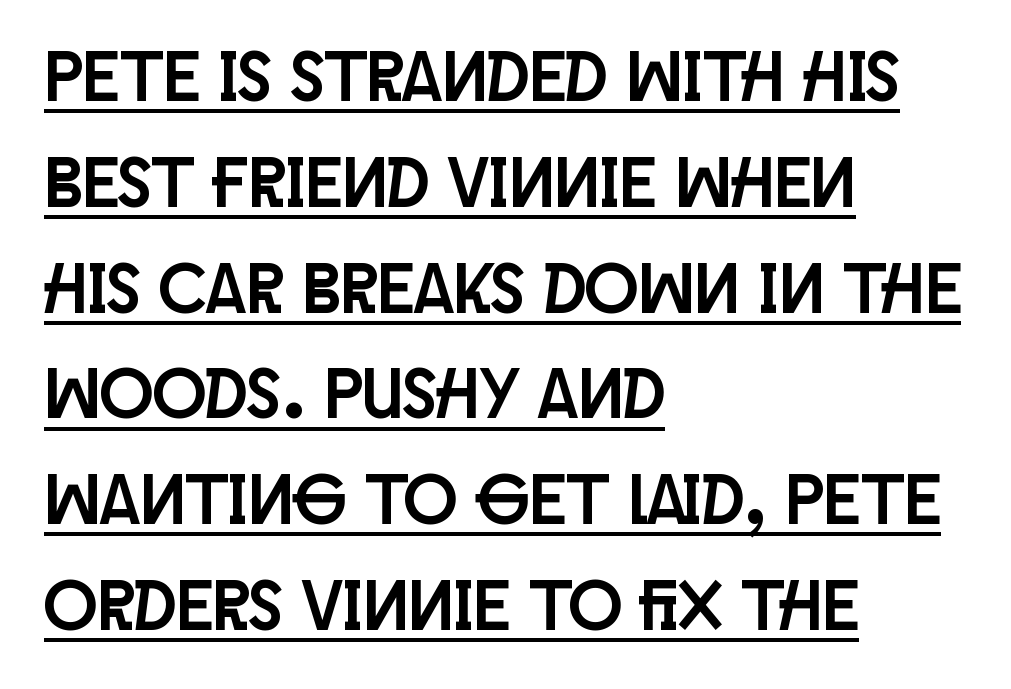
The image shows 71 px condensed sans-serif type, upright; set left-aligned, normal line spacing (1.49x), normal letter spacing, underlined; low stroke contrast and a large x-height.
